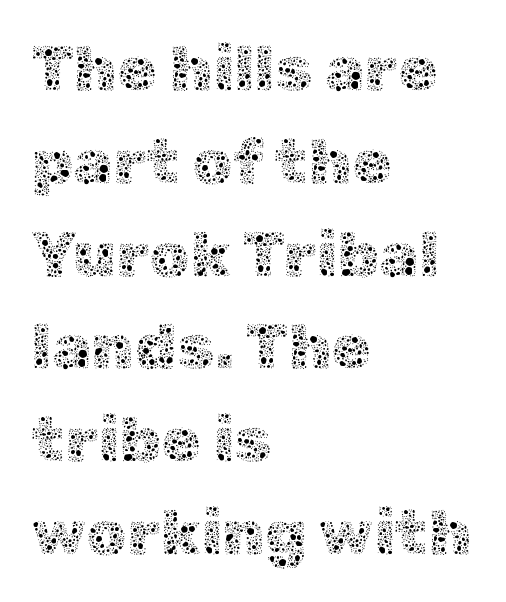
The image shows 64 px thin type, upright; set left-aligned, normal line spacing (1.45x), normal letter spacing, not underlined; a medium x-height.
